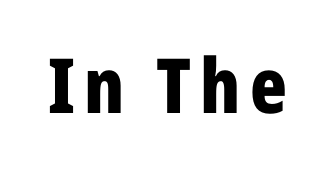
Q: Is the text bold? A: Yes.
Q: Is the text italic (slanted)? A: No, it is upright.
Q: Is the typeface a serif or a sans-serif typeface? A: Sans-serif.
Q: Is the text underlined? A: No.
Q: Width (condensed, normal, or wide)? A: Condensed.
Q: Stroke contrast? A: Low.
Q: x-height? A: Medium.
Q: Monospaced? A: No.
